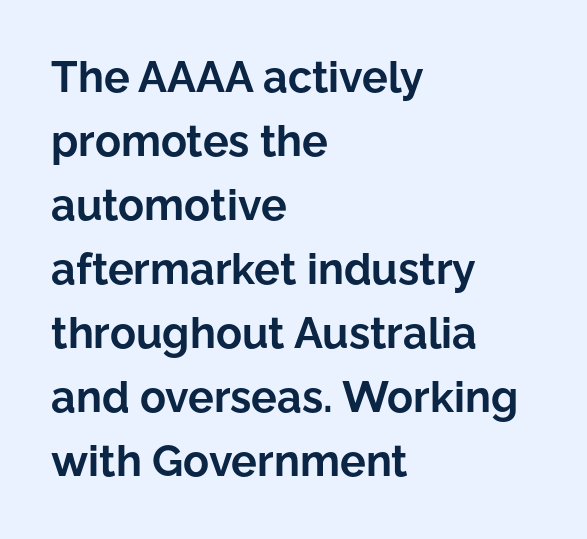
{"serif": "no", "italic": "no", "bold": "yes", "weight": "bold", "width": "normal", "stroke_contrast": "low", "x_height": "medium", "monospaced": "no", "underline": "no", "align": "left", "line_spacing": "normal", "line_spacing_ratio": 1.49, "letter_spacing": "normal", "letter_spacing_em": 0.0, "glyph_px": 43}
